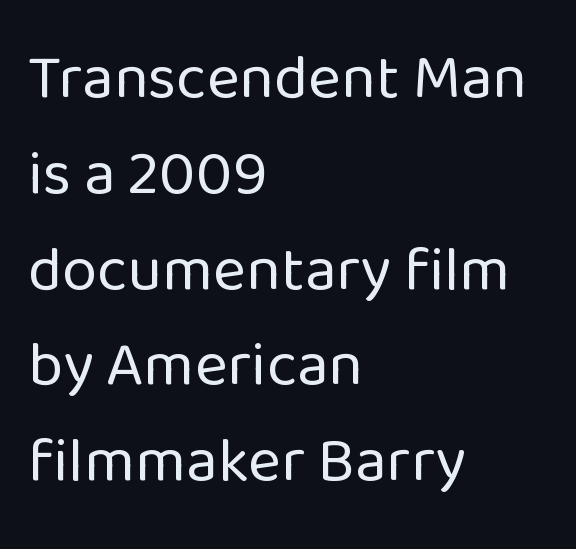
The image shows 63 px regular-weight sans-serif type, upright; set left-aligned, normal line spacing (1.52x), normal letter spacing, not underlined; low stroke contrast and a medium x-height.
